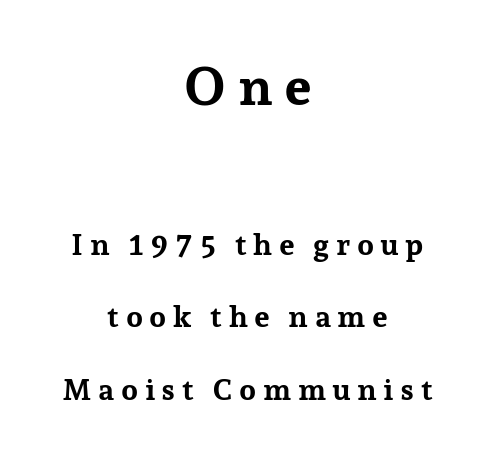
Q: Is the text bold? A: Yes.
Q: Is the text italic (slanted)? A: No, it is upright.
Q: Is the typeface a serif or a sans-serif typeface? A: Serif.
Q: Is the text underlined? A: No.
Q: How is the paragraph aligned? A: Centered.
Q: Is the spacing between letters normal or unusually wide? A: Unusually wide.
Q: Is the spacing between lines tight, normal or loose? A: Loose.
Q: Which block of text is set in a larger size, the first (top) or the second (bottom)? A: The first (top) one.
Q: Width (condensed, normal, or wide)? A: Normal.
Q: Stroke contrast? A: Low.
Q: x-height? A: Medium.
Q: Monospaced? A: No.
